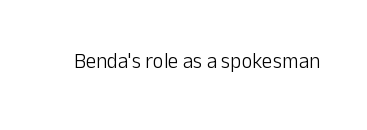
{"italic": "no", "bold": "no", "underline": "no", "letter_spacing": "normal", "letter_spacing_em": 0.0, "glyph_px": 21}
